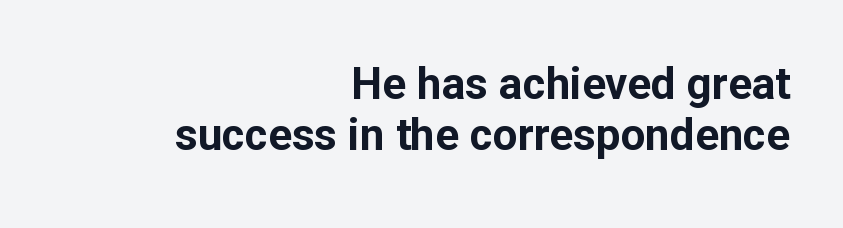
{"serif": "no", "italic": "no", "bold": "yes", "weight": "bold", "width": "normal", "stroke_contrast": "low", "x_height": "medium", "monospaced": "no", "underline": "no", "align": "right", "line_spacing_ratio": 1.16, "letter_spacing": "normal", "letter_spacing_em": 0.0, "glyph_px": 44}
